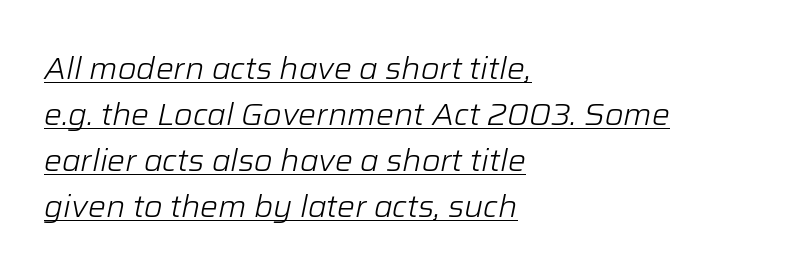
{"italic": "yes", "lean": "right", "slant_degrees": 12, "bold": "no", "weight": "light", "width": "normal", "stroke_contrast": "low", "x_height": "medium", "monospaced": "no", "underline": "yes", "align": "left", "line_spacing": "normal", "line_spacing_ratio": 1.53, "letter_spacing": "normal", "letter_spacing_em": 0.0, "glyph_px": 30}
